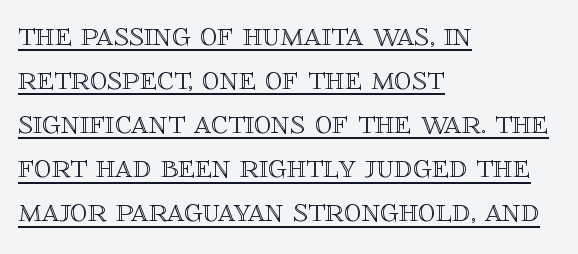
{"italic": "no", "width": "normal", "x_height": "large", "monospaced": "no", "underline": "yes", "align": "left", "line_spacing": "normal", "line_spacing_ratio": 1.26, "letter_spacing": "normal", "letter_spacing_em": 0.0, "glyph_px": 35}
